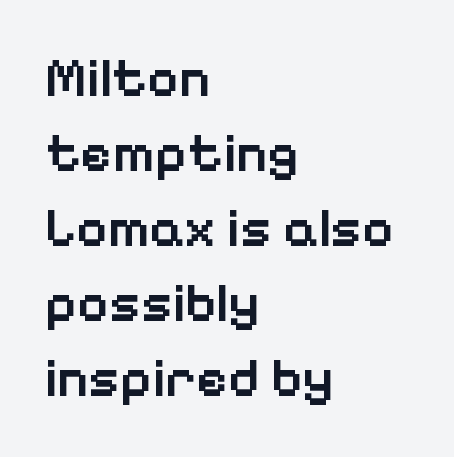
Q: Is the text bold? A: Semi-bold.
Q: Is the text italic (slanted)? A: No, it is upright.
Q: Is the typeface a serif or a sans-serif typeface? A: Sans-serif.
Q: Is the text underlined? A: No.
Q: How is the paragraph aligned? A: Left-aligned.
Q: Is the spacing between letters normal or unusually wide? A: Normal.
Q: Is the spacing between lines tight, normal or loose? A: Normal.
Q: Width (condensed, normal, or wide)? A: Normal.
Q: Stroke contrast? A: Low.
Q: x-height? A: Medium.
Q: Monospaced? A: No.
